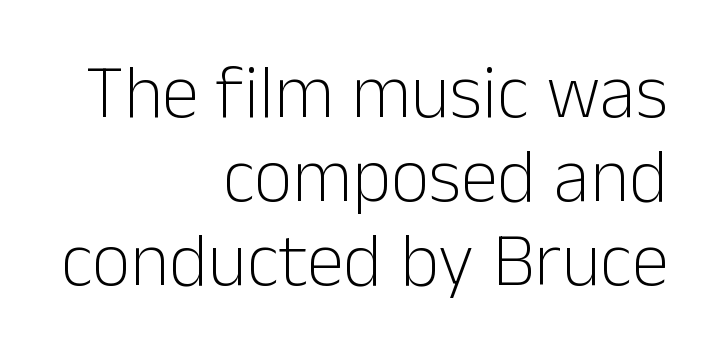
Q: Is the text bold? A: No.
Q: Is the text italic (slanted)? A: No, it is upright.
Q: Is the typeface a serif or a sans-serif typeface? A: Sans-serif.
Q: Is the text underlined? A: No.
Q: How is the paragraph aligned? A: Right-aligned.
Q: Is the spacing between letters normal or unusually wide? A: Normal.
Q: Is the spacing between lines tight, normal or loose? A: Tight.
Q: Width (condensed, normal, or wide)? A: Normal.
Q: Stroke contrast? A: Low.
Q: x-height? A: Medium.
Q: Monospaced? A: No.
